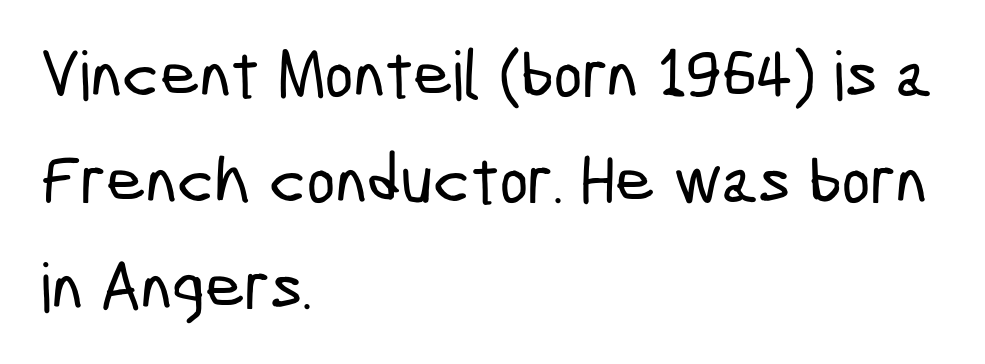
Q: Is the typeface a serif or a sans-serif typeface? A: Sans-serif.
Q: Is the text underlined? A: No.
Q: How is the paragraph aligned? A: Left-aligned.
Q: Is the spacing between letters normal or unusually wide? A: Normal.
Q: Is the spacing between lines tight, normal or loose? A: Normal.
Q: Width (condensed, normal, or wide)? A: Condensed.
Q: Stroke contrast? A: Low.
Q: x-height? A: Medium.
Q: Monospaced? A: No.
